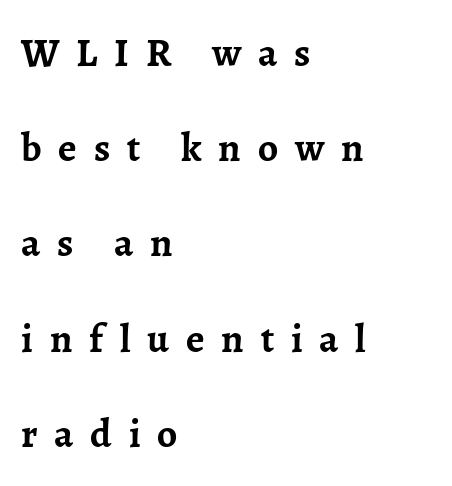
The image shows 40 px semibold serif type, upright; set left-aligned, loose line spacing (2.38x), unusually wide letter spacing (+0.42 em), not underlined; low stroke contrast and a medium x-height.
